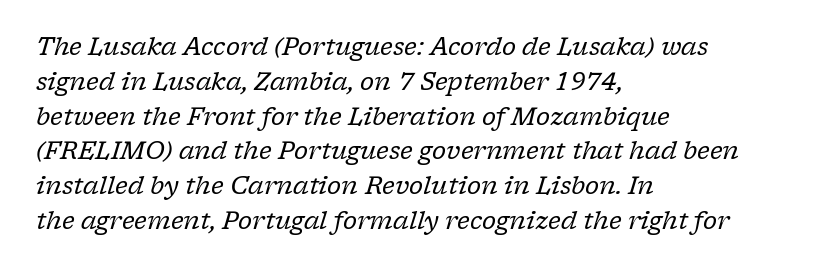
Glance below the letters and you will spot only blank space. The typography opts for an oblique posture over an upright one. Rows of type keep a routine distance in the vertical direction. Characters follow at the spacing the type designer built in. This rendering uses left alignment, leaving the right contour irregular.
